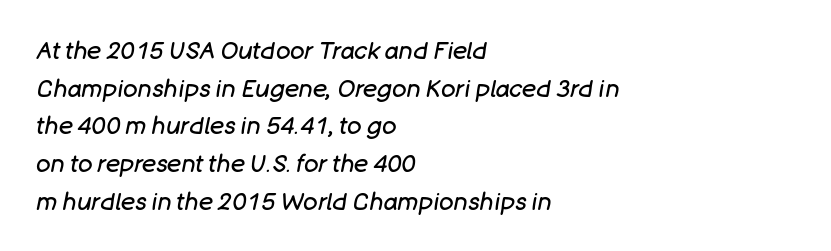
Q: Is the text bold? A: No.
Q: Is the text italic (slanted)? A: Yes, it leans right by about 11 degrees.
Q: Is the text underlined? A: No.
Q: How is the paragraph aligned? A: Left-aligned.
Q: Is the spacing between letters normal or unusually wide? A: Normal.
Q: Is the spacing between lines tight, normal or loose? A: Normal.
